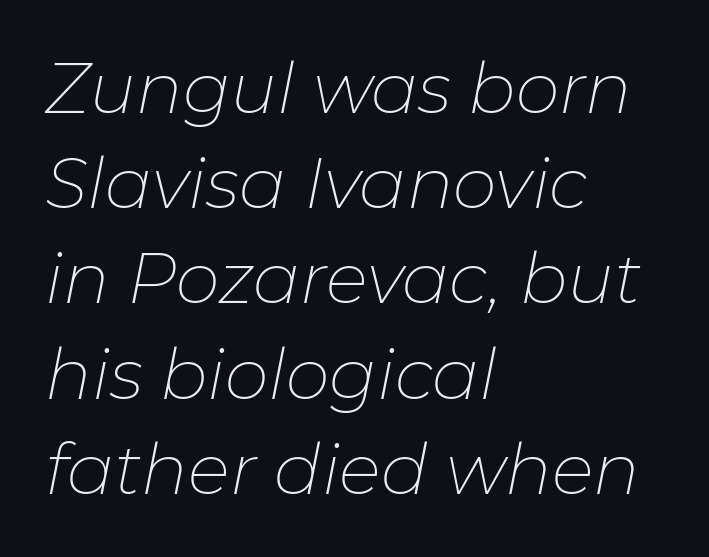
{"italic": "yes", "lean": "right", "slant_degrees": 11, "bold": "no", "weight": "thin", "width": "normal", "stroke_contrast": "low", "x_height": "medium", "monospaced": "no", "underline": "no", "align": "left", "line_spacing": "normal", "line_spacing_ratio": 1.36, "letter_spacing": "normal", "letter_spacing_em": 0.0, "glyph_px": 70}
